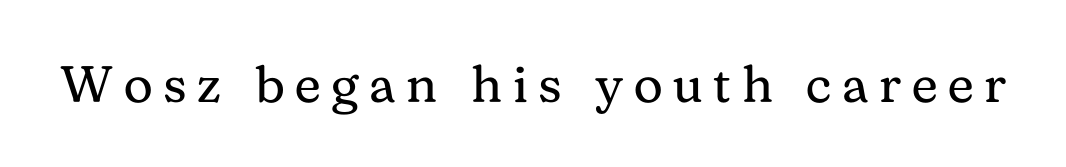
Character widths vary here, with narrow letters taking less room than wide ones. What kind of face is this? One with serifs. Characters follow at a spacing far wider than the type designer built in. Quick note: not italic, upright.
